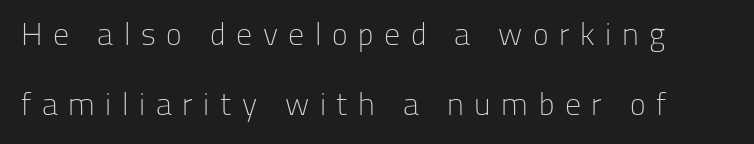
Q: Is the text bold? A: No.
Q: Is the text italic (slanted)? A: No, it is upright.
Q: Is the typeface a serif or a sans-serif typeface? A: Sans-serif.
Q: Is the text underlined? A: No.
Q: Is the spacing between letters normal or unusually wide? A: Unusually wide.
Q: Is the spacing between lines tight, normal or loose? A: Loose.
Q: Width (condensed, normal, or wide)? A: Normal.
Q: Stroke contrast? A: Low.
Q: x-height? A: Medium.
Q: Monospaced? A: No.
